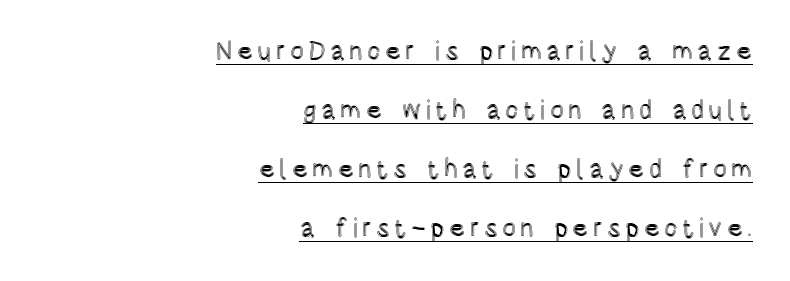
{"italic": "no", "underline": "yes", "align": "right", "line_spacing": "loose", "line_spacing_ratio": 2.27, "glyph_px": 26}
